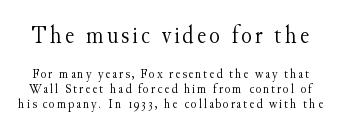
Q: Is the text bold? A: No.
Q: Is the text italic (slanted)? A: No, it is upright.
Q: Is the text underlined? A: No.
Q: Is the spacing between lines tight, normal or loose? A: Tight.
Q: Which block of text is set in a larger size, the first (top) or the second (bottom)? A: The first (top) one.
